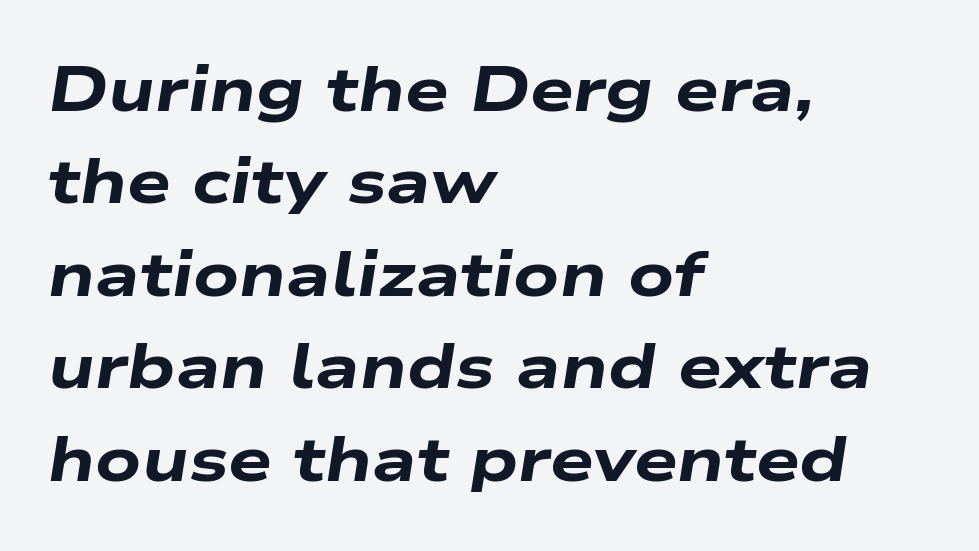
The passage is arranged the way most books set body copy — flush left. Type without underlining. This rendering leaves character spacing at its baseline value. Normally led — the rows are evenly, conventionally spaced. A typesetter would call this proportional, since set widths differ per character.
